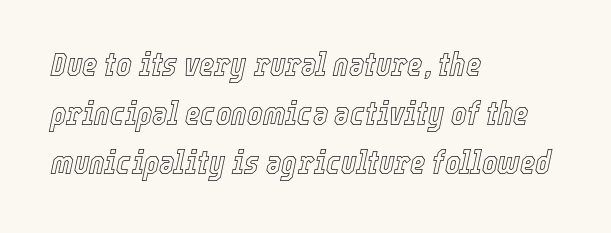
Casual observation: everything's shoved over to the left. It's the slanting kind of type. A typesetter would call this leading conventional body-copy spacing. You could not count columns in this text — the font is proportionally spaced. Words appear dense and cohesive because spacing is normal.
